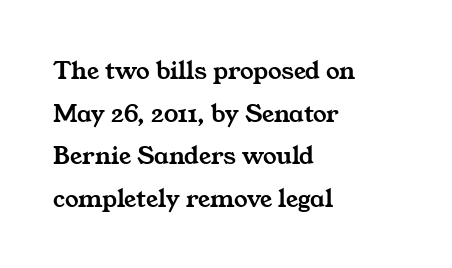
The rendering uses a moderate line-height, typical for paragraphs. Caption: standard tracking, unaltered. Check the space under the baseline: it is left empty. These lines are set flush left with a ragged right edge.
